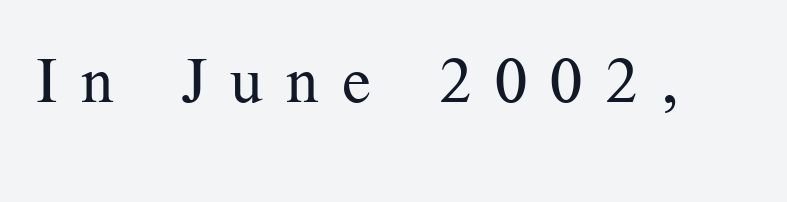
Q: Is the text bold? A: No.
Q: Is the text italic (slanted)? A: No, it is upright.
Q: Is the typeface a serif or a sans-serif typeface? A: Serif.
Q: Is the text underlined? A: No.
Q: Is the spacing between letters normal or unusually wide? A: Unusually wide.
Q: Width (condensed, normal, or wide)? A: Normal.
Q: Stroke contrast? A: Medium.
Q: x-height? A: Medium.
Q: Monospaced? A: No.
